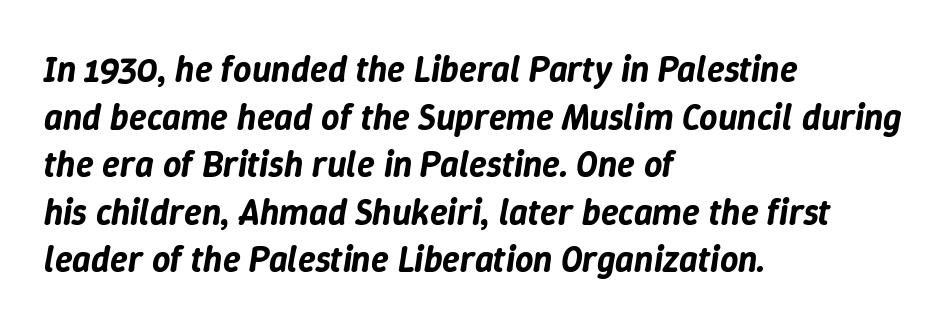
{"italic": "yes", "lean": "right", "slant_degrees": 9, "width": "normal", "stroke_contrast": "low", "x_height": "medium", "monospaced": "no", "underline": "no", "align": "left", "line_spacing": "normal", "line_spacing_ratio": 1.32, "letter_spacing": "normal", "letter_spacing_em": 0.0, "glyph_px": 36}
